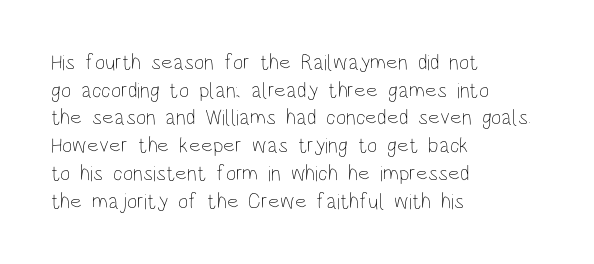
Q: Is the text bold? A: No.
Q: Is the text italic (slanted)? A: No, it is upright.
Q: Is the text underlined? A: No.
Q: How is the paragraph aligned? A: Left-aligned.
Q: Is the spacing between letters normal or unusually wide? A: Normal.
Q: Is the spacing between lines tight, normal or loose? A: Normal.
